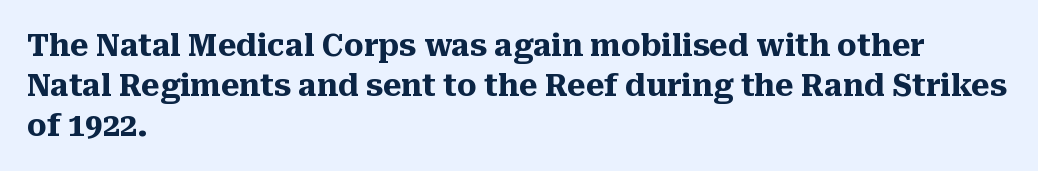
Q: Is the text bold? A: Yes.
Q: Is the text italic (slanted)? A: No, it is upright.
Q: Is the typeface a serif or a sans-serif typeface? A: Serif.
Q: Is the text underlined? A: No.
Q: How is the paragraph aligned? A: Left-aligned.
Q: Is the spacing between letters normal or unusually wide? A: Normal.
Q: Is the spacing between lines tight, normal or loose? A: Normal.
Q: Width (condensed, normal, or wide)? A: Normal.
Q: Stroke contrast? A: Medium.
Q: x-height? A: Medium.
Q: Monospaced? A: No.
